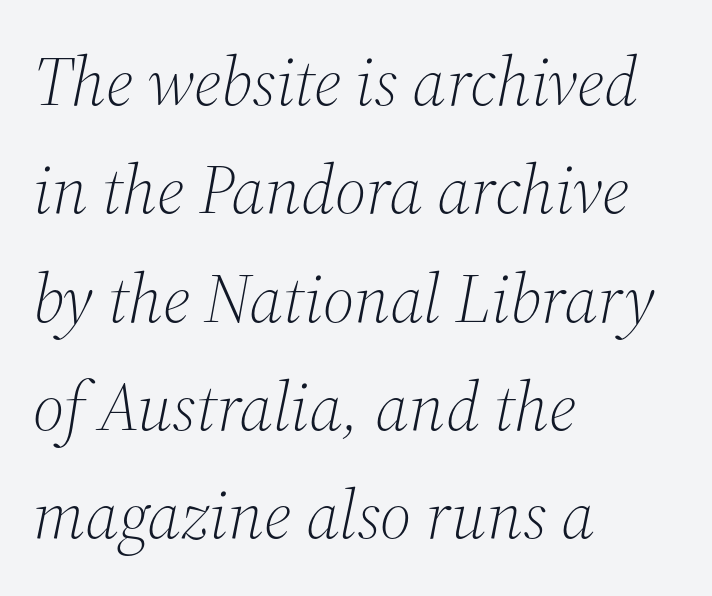
Nothing heavy about these letters — not bold at all. Compared with ordinary roman type, these characters are visibly tilted. The face used here is rendered with its standard letterfit. A typesetter would call this proportional, since set widths differ per character. Lines of text with bare space underneath.
